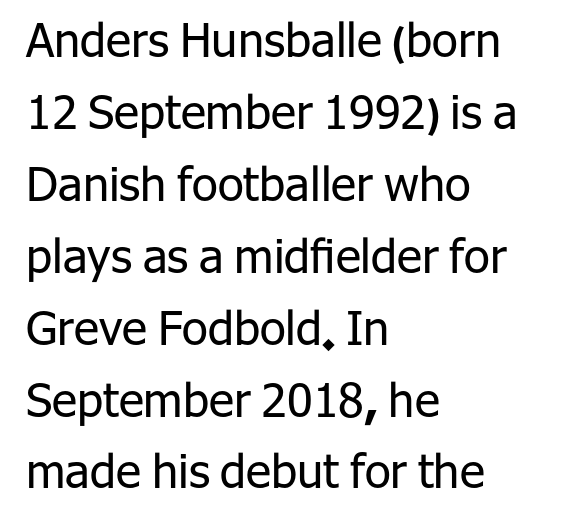
Unbolded letterforms with no extra heft. Each letter keeps its own natural width here, so spacing adapts to shape. How would I describe the line gaps? Plain and ordinary. Each word holds together tightly as a unit, with standard inter-letter gaps.
